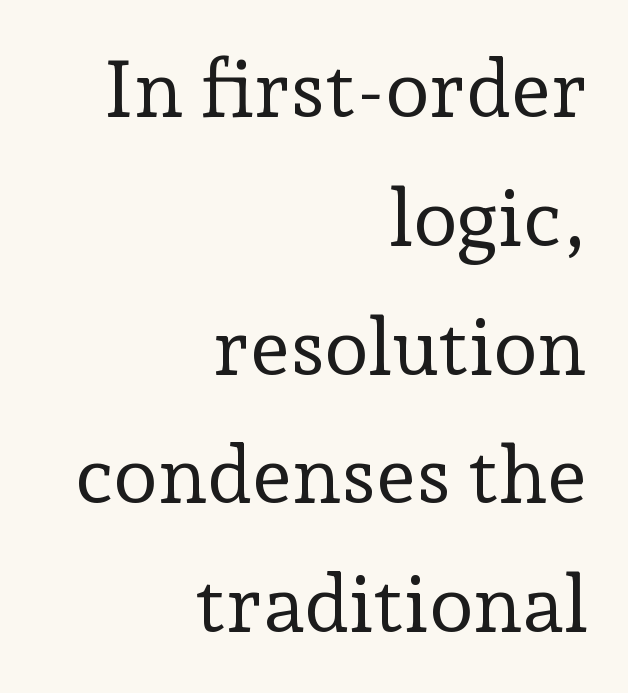
You can tell it's not italic because the verticals are truly vertical. Is the block centered? No — it sits flush against the right margin. The passage shown is typed in a proportional face where columns would drift. Serif or sans? Serif — the stroke terminals have little feet. The specimen omits any rule beneath the text block's lines.
